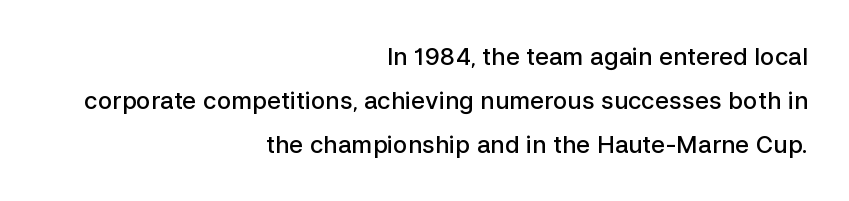
Q: Is the text bold? A: Semi-bold.
Q: Is the text italic (slanted)? A: No, it is upright.
Q: Is the text underlined? A: No.
Q: How is the paragraph aligned? A: Right-aligned.
Q: Is the spacing between letters normal or unusually wide? A: Normal.
